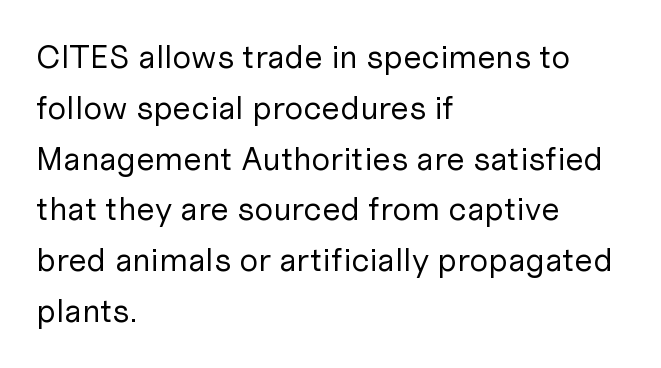
Decoration check: the copy has no underline. Inter-character spacing is left at the font's built-in metrics. A light-to-regular cut is what we see here. Letterform terminals end flat and unadorned throughout the passage. The rendering uses a moderate line-height, typical for paragraphs.
